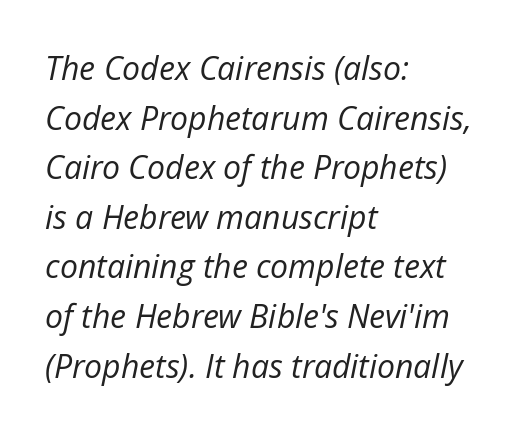
The image shows 32 px regular-weight type, italic (leaning right); set left-aligned, normal line spacing (1.55x), normal letter spacing, not underlined; low stroke contrast and a medium x-height.
